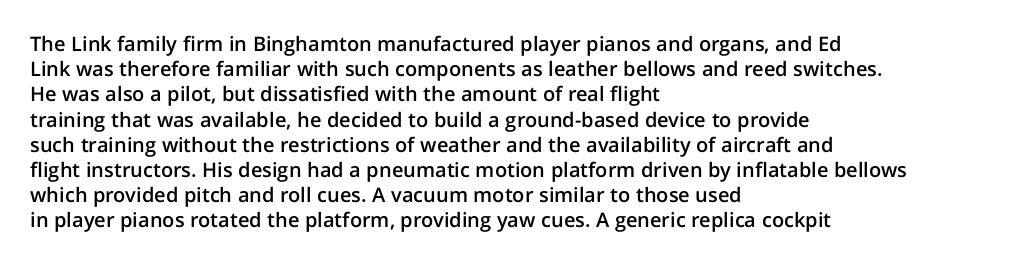
Caption: multi-line text, flush left, ragged right. Is the type bold? Partly — it's a semibold, heavier than regular but not fully bold. The rendering keeps characters at their native spacing. Is there any slant? The stems are plumb. Compared with typical paragraphs, the rows here are spaced about the same.
